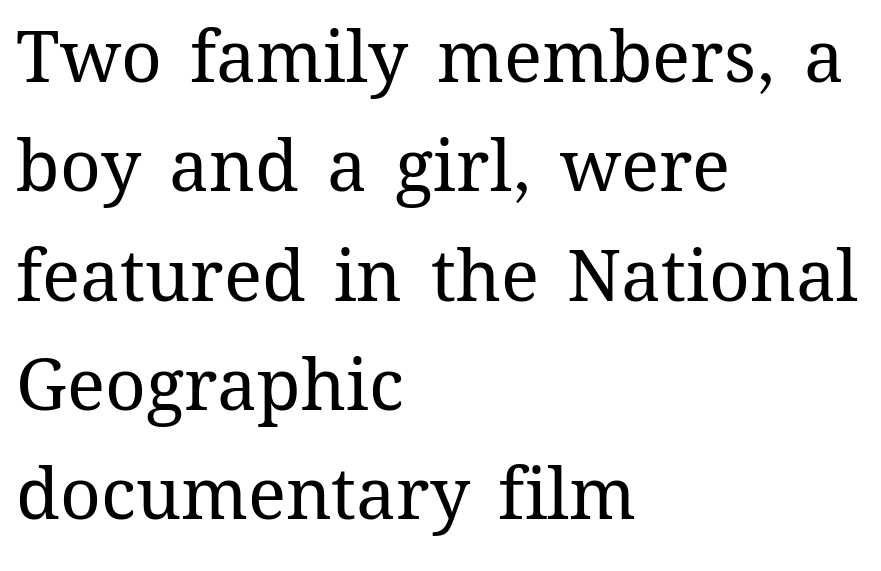
Q: Is the text bold? A: No.
Q: Is the text italic (slanted)? A: No, it is upright.
Q: Is the text underlined? A: No.
Q: How is the paragraph aligned? A: Left-aligned.
Q: Is the spacing between letters normal or unusually wide? A: Normal.
Q: Is the spacing between lines tight, normal or loose? A: Normal.
Q: Width (condensed, normal, or wide)? A: Normal.
Q: Stroke contrast? A: Medium.
Q: x-height? A: Medium.
Q: Monospaced? A: No.
